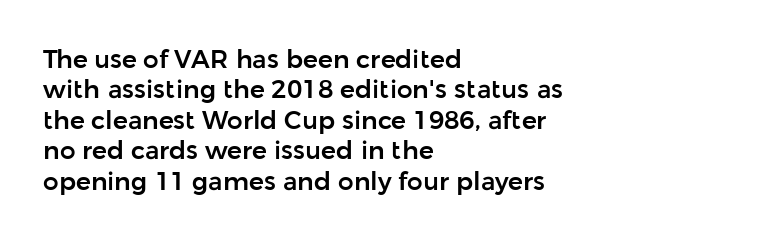
The image shows 25 px text type, upright; set left-aligned, line spacing 1.22x, normal letter spacing, not underlined.
